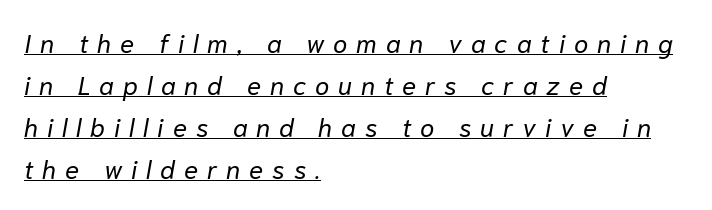
The image shows 26 px text type, italic (leaning right); set left-aligned, normal line spacing (1.62x), unusually wide letter spacing (+0.34 em), underlined.
